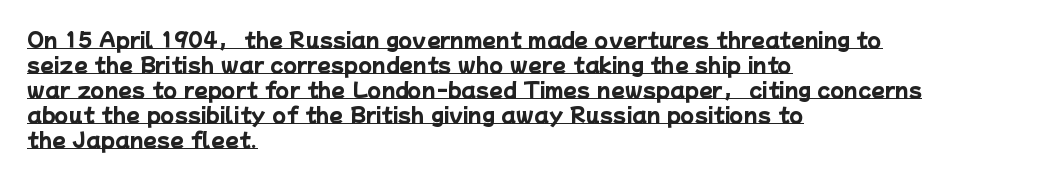
The image shows 20 px bold type; set left-aligned, normal line spacing (1.25x), normal letter spacing, underlined.
